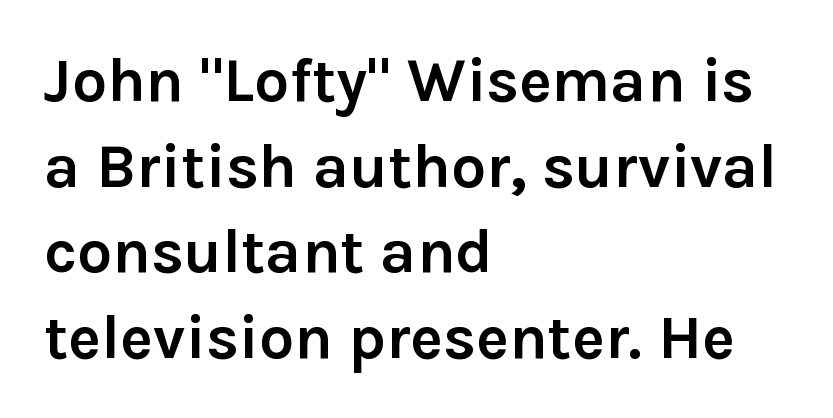
The image shows 62 px semibold sans-serif type, upright; set left-aligned, normal line spacing (1.38x), normal letter spacing, not underlined; low stroke contrast and a medium x-height.
